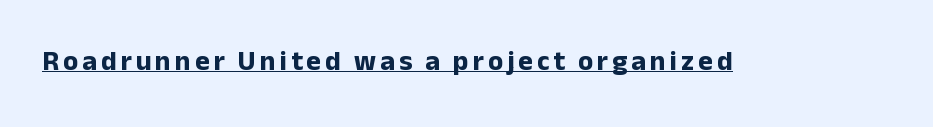
{"serif": "no", "italic": "no", "bold": "yes", "weight": "bold", "width": "normal", "stroke_contrast": "low", "x_height": "medium", "monospaced": "no", "underline": "yes", "glyph_px": 28}
